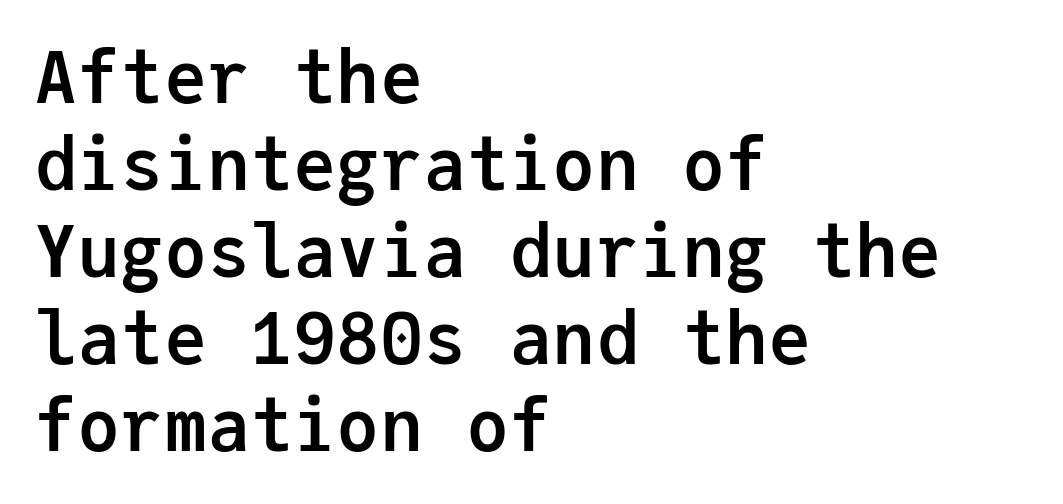
Casual observation: everything's shoved over to the left. Pretty heavy lettering here — definitely bold. Nope, no serifs anywhere on these letters. Ordinary non-slanted type is in use. Has an underline been added? It has not. The letters march in equal steps, a hallmark of fixed-pitch type.
